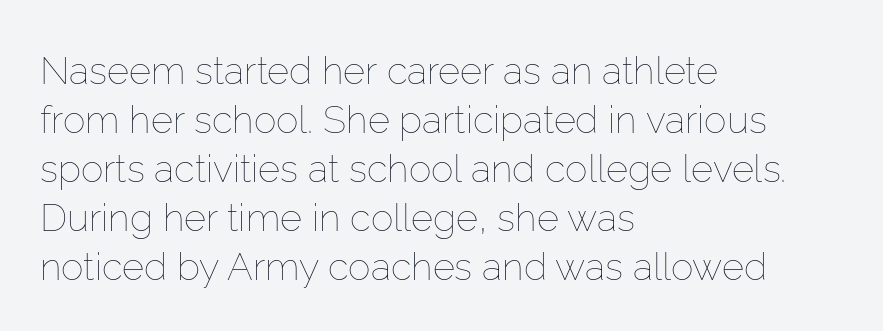
Q: Is the text bold? A: No.
Q: Is the text italic (slanted)? A: No, it is upright.
Q: Is the text underlined? A: No.
Q: How is the paragraph aligned? A: Left-aligned.
Q: Is the spacing between letters normal or unusually wide? A: Normal.
Q: Is the spacing between lines tight, normal or loose? A: Normal.
Q: Width (condensed, normal, or wide)? A: Normal.
Q: Stroke contrast? A: Low.
Q: x-height? A: Medium.
Q: Monospaced? A: No.
